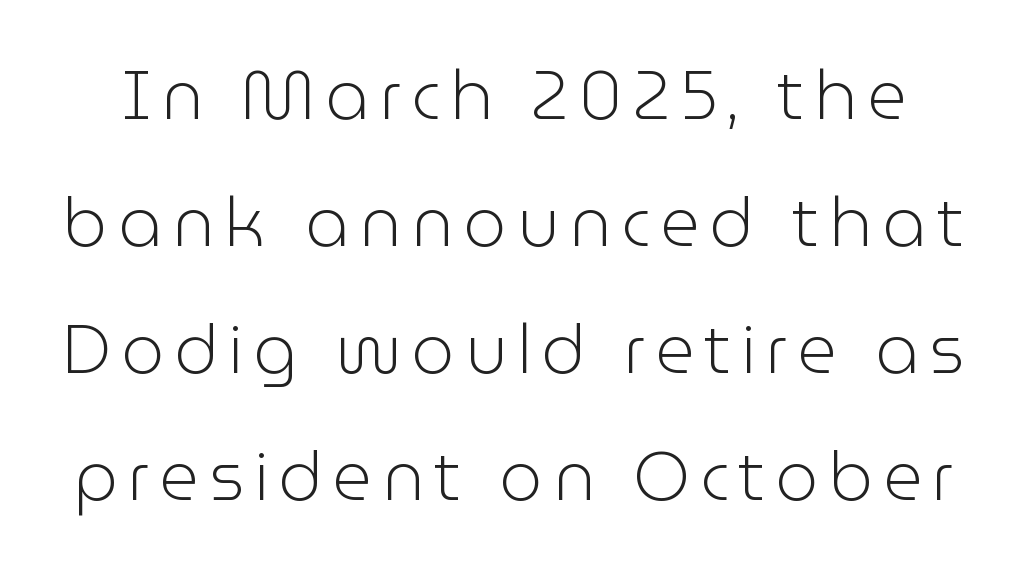
Clear beneath every line of the passage. Think of a printed novel: that variable character pitch is what you see here. Do the letters lean? They stand straight. Is this a sans? Yes — the strokes have no serifs.
